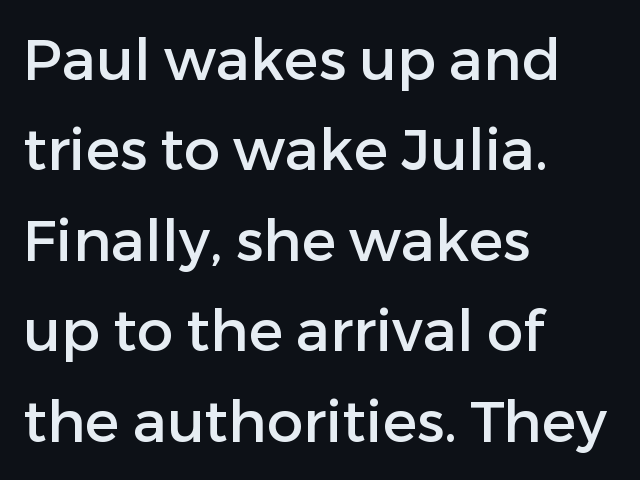
{"serif": "no", "italic": "no", "width": "normal", "stroke_contrast": "low", "x_height": "medium", "monospaced": "no", "underline": "no", "align": "left", "line_spacing": "normal", "line_spacing_ratio": 1.56, "letter_spacing": "normal", "letter_spacing_em": 0.0, "glyph_px": 58}
